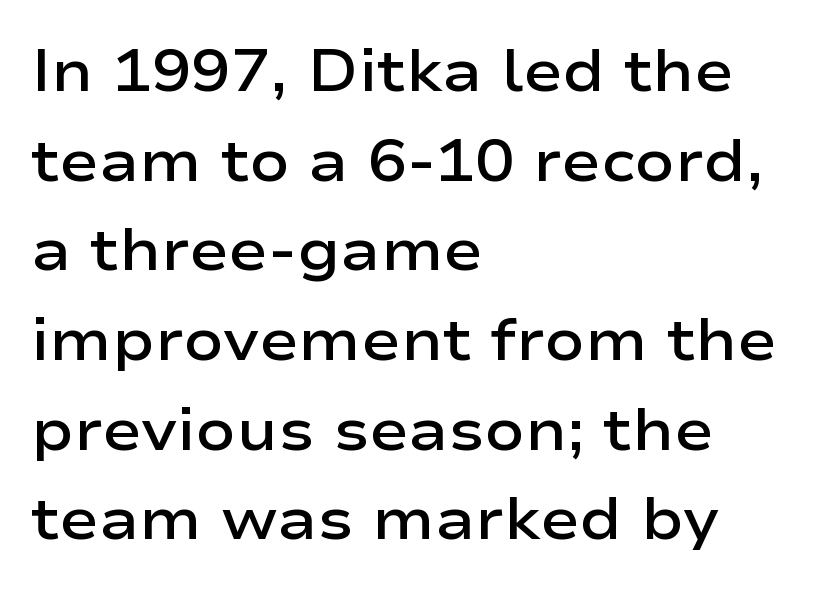
The gap between lines stays unmarked. These lines are set flush left with a ragged right edge. Observe the absence of serifs on each vertical stroke in this sample. Compared with typical paragraphs, the rows here are spaced about the same. Think of a printed novel: that variable character pitch is what you see here. Nope, not italic — everything's standing straight.
